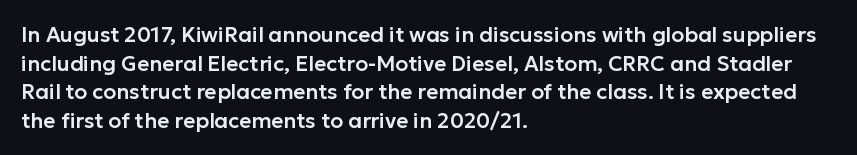
The rendering keeps characters at their native spacing. Does the lettering tilt? It doesn't — this is upright. Descender tails drop into unmarked territory. The lines sit at an ordinary, default distance from one another. One-word summary of the alignment: left.
